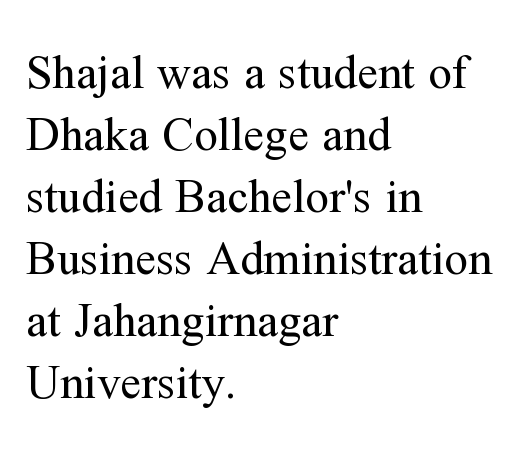
Each row of text sits above clean, open space. Note the varied advance widths — an 'i' is clearly narrower than an 'm'. Which margin do the lines hug? The left one — the right edge is uneven. These lines are composed in type with serifs. Normally led — the rows are evenly, conventionally spaced. The typography opts for an upright posture over an oblique one.
